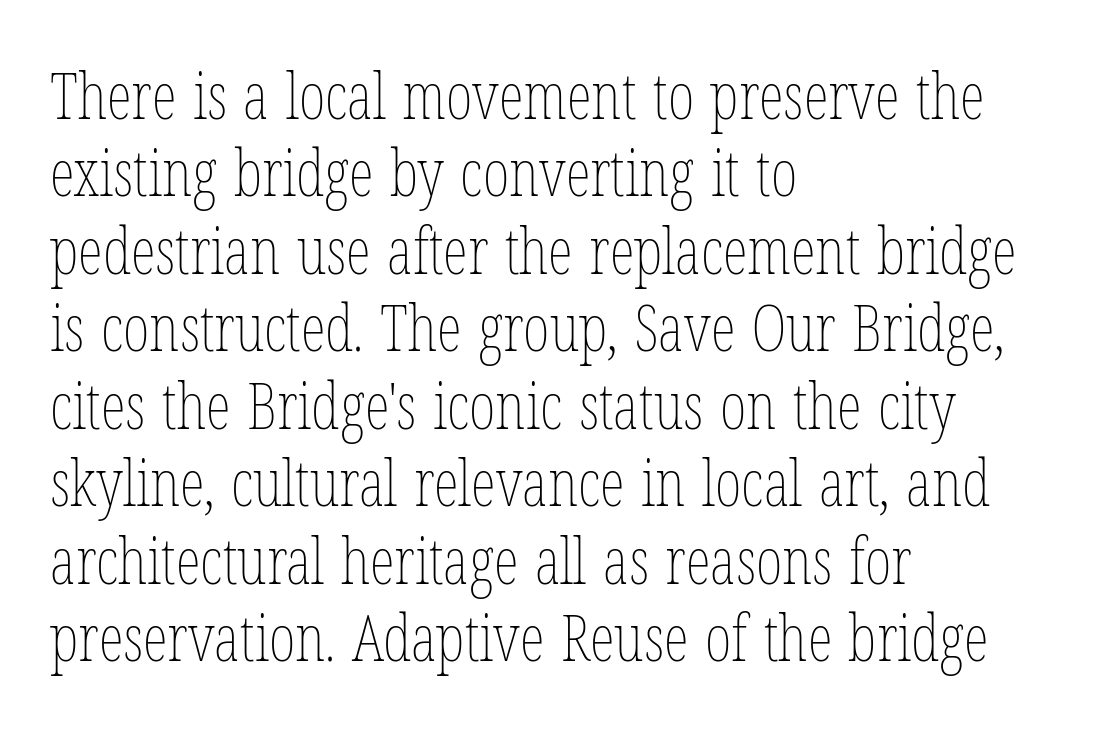
{"italic": "no", "bold": "no", "weight": "thin", "width": "condensed", "stroke_contrast": "low", "x_height": "medium", "monospaced": "no", "underline": "no", "align": "left", "line_spacing_ratio": 1.21, "letter_spacing": "normal", "letter_spacing_em": 0.0, "glyph_px": 64}
